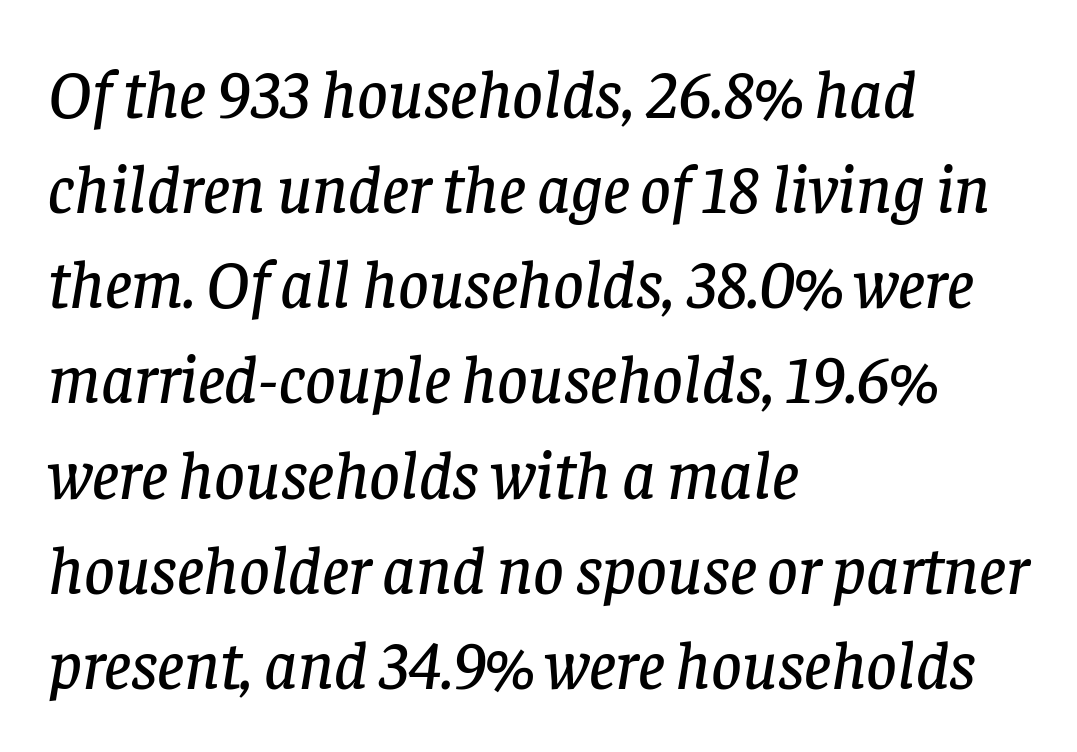
Q: Is the text italic (slanted)? A: Yes, it leans right by about 8 degrees.
Q: Is the typeface a serif or a sans-serif typeface? A: Serif.
Q: Is the text underlined? A: No.
Q: How is the paragraph aligned? A: Left-aligned.
Q: Is the spacing between letters normal or unusually wide? A: Normal.
Q: Is the spacing between lines tight, normal or loose? A: Normal.
Q: Width (condensed, normal, or wide)? A: Normal.
Q: Stroke contrast? A: Low.
Q: x-height? A: Large.
Q: Monospaced? A: No.
